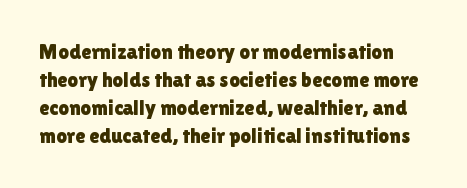
The image shows 21 px text type, upright; set normal line spacing (1.34x), normal letter spacing, not underlined.
